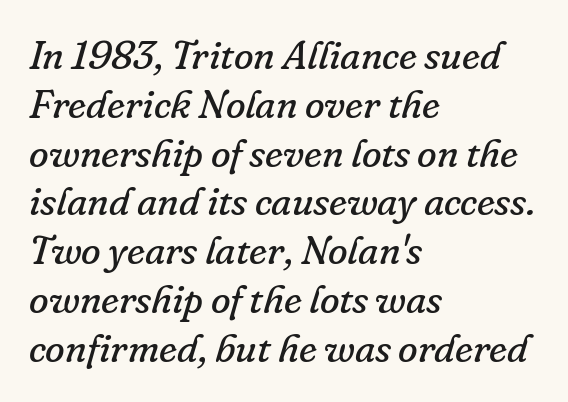
{"serif": "yes", "italic": "yes", "lean": "right", "slant_degrees": 16, "bold": "no", "weight": "regular", "width": "normal", "stroke_contrast": "low", "x_height": "small", "monospaced": "no", "underline": "no", "align": "left", "line_spacing_ratio": 1.22, "letter_spacing": "normal", "letter_spacing_em": 0.0, "glyph_px": 40}
